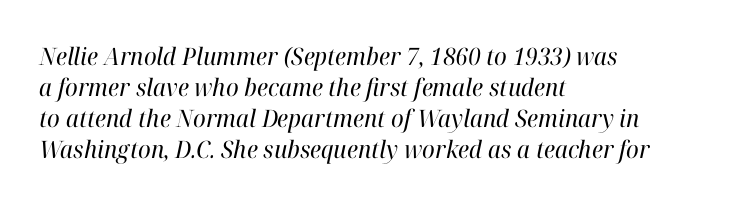
{"italic": "yes", "lean": "right", "slant_degrees": 12, "bold": "no", "underline": "no", "align": "left", "line_spacing": "normal", "line_spacing_ratio": 1.29, "letter_spacing": "normal", "letter_spacing_em": 0.0, "glyph_px": 24}
